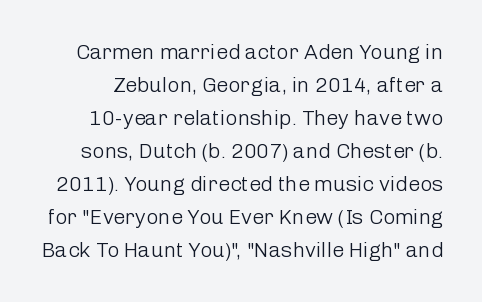
{"italic": "no", "bold": "no", "underline": "no", "line_spacing": "normal", "line_spacing_ratio": 1.57, "letter_spacing": "normal", "letter_spacing_em": 0.0, "glyph_px": 21}
